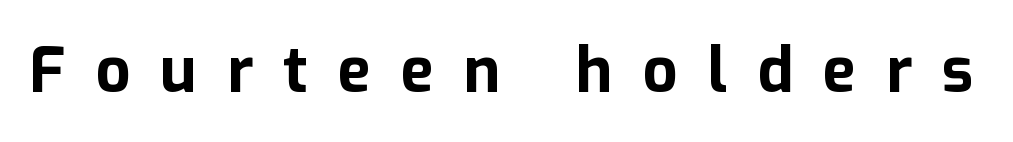
The foot of each line stays bare and open. Ordinary non-slanted type is in use. Here the glyphs are tracked loosely, breaking word shapes into spaced letters. Each letter keeps its own natural width here, so spacing adapts to shape. Note: no serifs on the glyphs. Weight check: bold — yes, fully.
